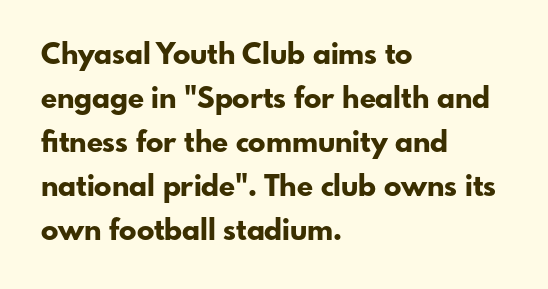
{"serif": "no", "italic": "no", "bold": "yes", "weight": "bold", "width": "normal", "stroke_contrast": "low", "x_height": "small", "monospaced": "no", "underline": "no", "align": "left", "line_spacing": "normal", "line_spacing_ratio": 1.52, "letter_spacing": "normal", "letter_spacing_em": 0.0, "glyph_px": 29}
